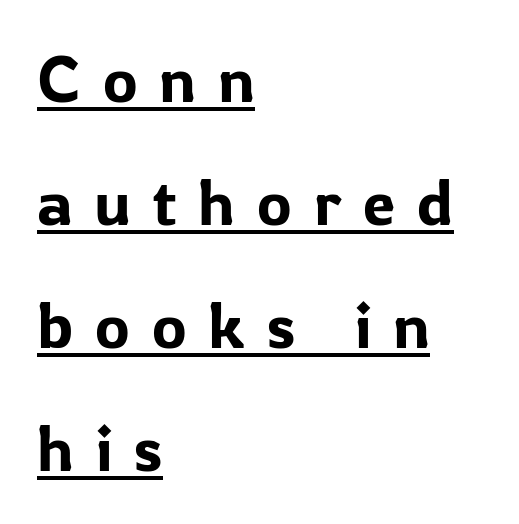
The image shows 65 px sans-serif type, upright; set left-aligned, line spacing 1.89x, unusually wide letter spacing (+0.34 em), underlined; low stroke contrast and a medium x-height.
